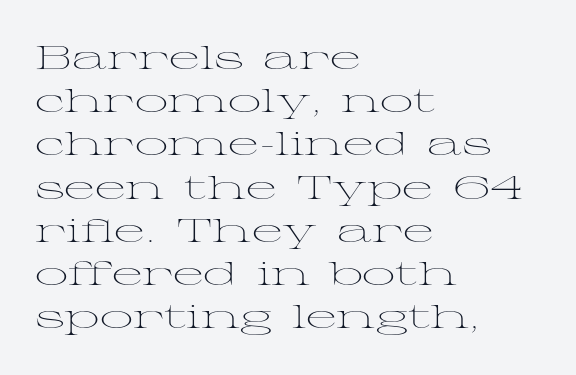
{"serif": "yes", "italic": "no", "bold": "no", "weight": "light", "width": "wide", "stroke_contrast": "medium", "x_height": "medium", "monospaced": "no", "underline": "no", "align": "left", "line_spacing": "normal", "line_spacing_ratio": 1.31, "letter_spacing": "normal", "letter_spacing_em": 0.0, "glyph_px": 33}
